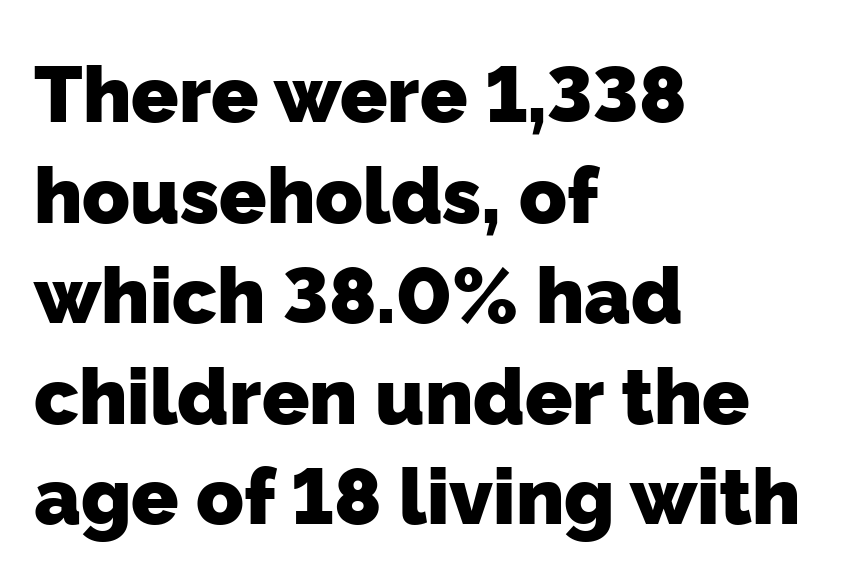
{"serif": "no", "bold": "yes", "weight": "heavy", "width": "normal", "stroke_contrast": "low", "x_height": "medium", "monospaced": "no", "underline": "no", "align": "left", "line_spacing": "normal", "line_spacing_ratio": 1.29, "letter_spacing": "normal", "letter_spacing_em": 0.0, "glyph_px": 78}
